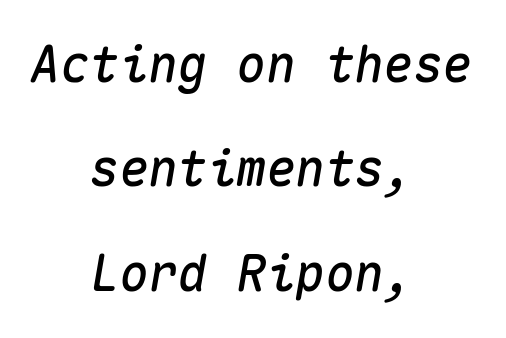
{"italic": "yes", "lean": "right", "slant_degrees": 10, "width": "normal", "stroke_contrast": "medium", "x_height": "medium", "monospaced": "yes", "underline": "no", "align": "center", "line_spacing": "loose", "line_spacing_ratio": 2.13, "letter_spacing": "normal", "letter_spacing_em": 0.0, "glyph_px": 49}
